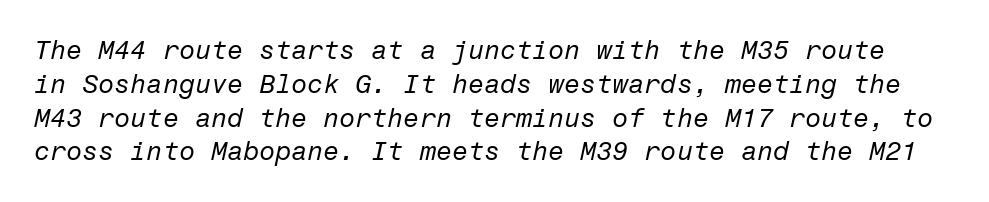
Q: Is the text bold? A: No.
Q: Is the text italic (slanted)? A: Yes, it leans right by about 12 degrees.
Q: Is the text underlined? A: No.
Q: Is the spacing between letters normal or unusually wide? A: Normal.
Q: Is the spacing between lines tight, normal or loose? A: Normal.
